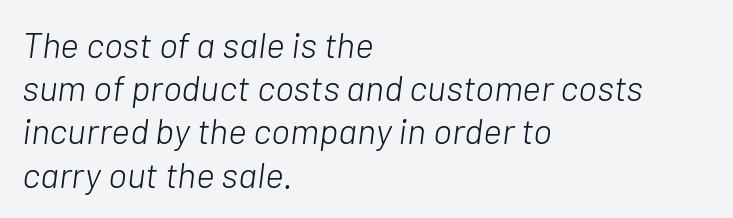
The space beneath each line is pristine and unruled. Horizontal alignment here is leftward, the default for most running prose. Each word holds together tightly as a unit, with standard inter-letter gaps. Weight: not bold — regular or lighter. Does the lettering tilt? It does — this is italic. Each letter keeps its own natural width here, so spacing adapts to shape.
